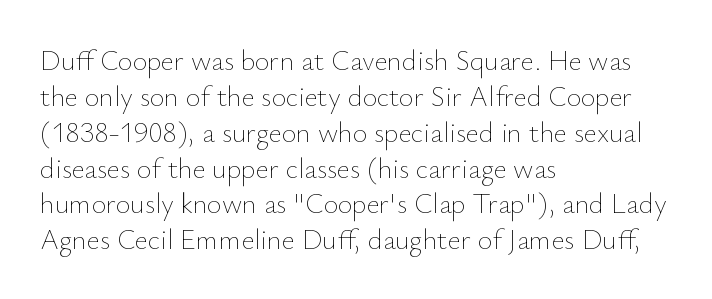
The vertical gap from one line to the next is medium. The letters look calm and open, with moderate or lighter stems. You can tell it's not italic because the verticals are truly vertical. Nobody touched the tracking dial on this one. Do the characters align in a grid? No, the font is proportional. Decoration check: the copy has no underline.
